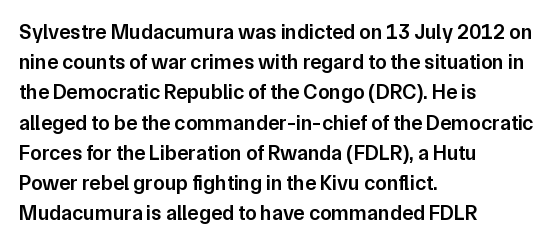
The image shows 21 px text type, upright; set left-aligned, normal line spacing (1.44x), normal letter spacing, not underlined.
